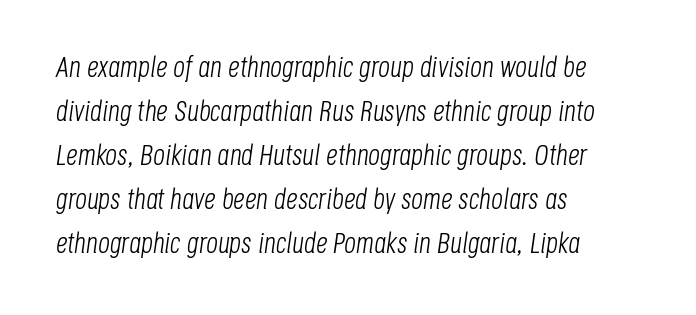
The image shows 29 px light, condensed type, italic (leaning right); set left-aligned, normal line spacing (1.52x), normal letter spacing, not underlined; low stroke contrast and a large x-height.
